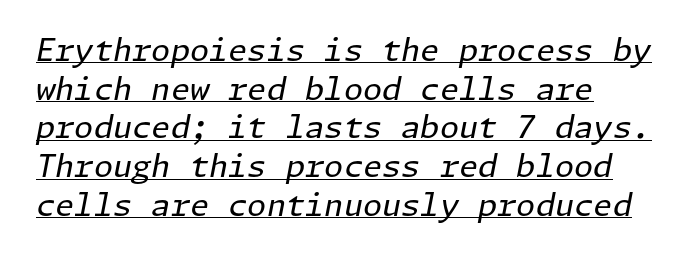
{"italic": "yes", "lean": "right", "slant_degrees": 11, "bold": "no", "weight": "regular", "width": "normal", "stroke_contrast": "low", "x_height": "medium", "underline": "yes", "align": "left", "line_spacing": "normal", "line_spacing_ratio": 1.25, "letter_spacing": "normal", "letter_spacing_em": 0.0, "glyph_px": 31}
